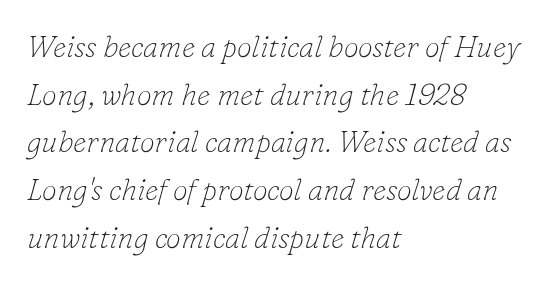
The strokes are not fattened; the text isn't bold. The type is set solid horizontally, with unmodified tracking. A normal amount of white space separates one row of letters from the next. Style check: oblique.
